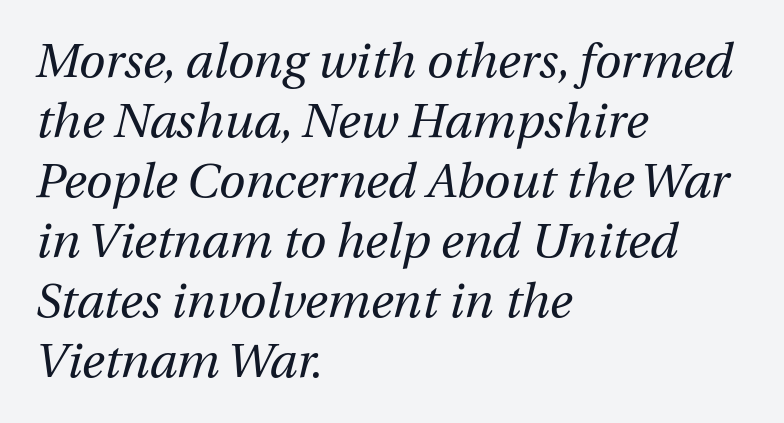
Compared with typical body copy, the letter spacing here is the same. These lines stack with their left ends in a neat column. The characters are drawn with everyday or finer stroke widths. Slant detected: the letters are inclined. Unmarked baselines from the first word to the last. Do the characters align in a grid? No, the font is proportional.
